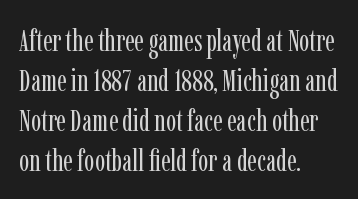
The image shows 30 px regular-weight, condensed serif type, upright; set left-aligned, normal line spacing (1.33x), normal letter spacing, not underlined; low stroke contrast and a medium x-height.
